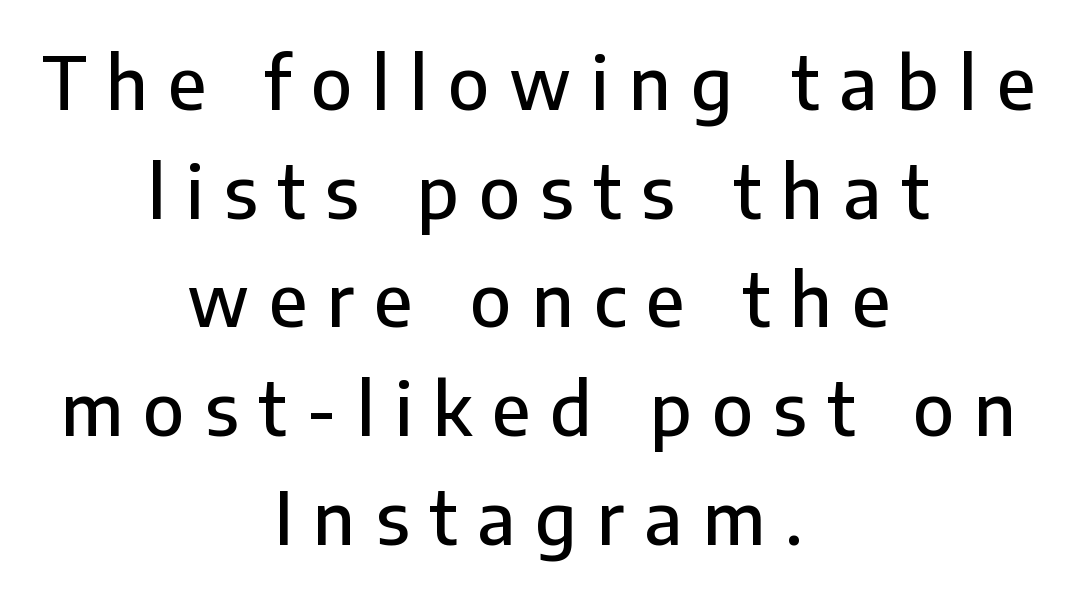
The image shows 72 px sans-serif type, upright; set centered, normal line spacing (1.51x), unusually wide letter spacing (+0.28 em), not underlined; low stroke contrast and a medium x-height.
